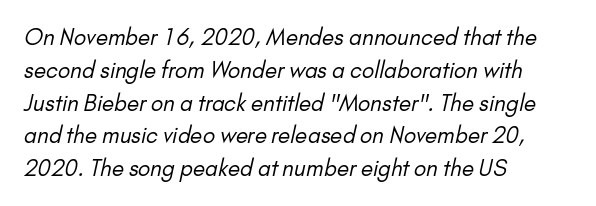
Q: Is the text bold? A: No.
Q: Is the text underlined? A: No.
Q: How is the paragraph aligned? A: Left-aligned.
Q: Is the spacing between letters normal or unusually wide? A: Normal.
Q: Is the spacing between lines tight, normal or loose? A: Normal.
